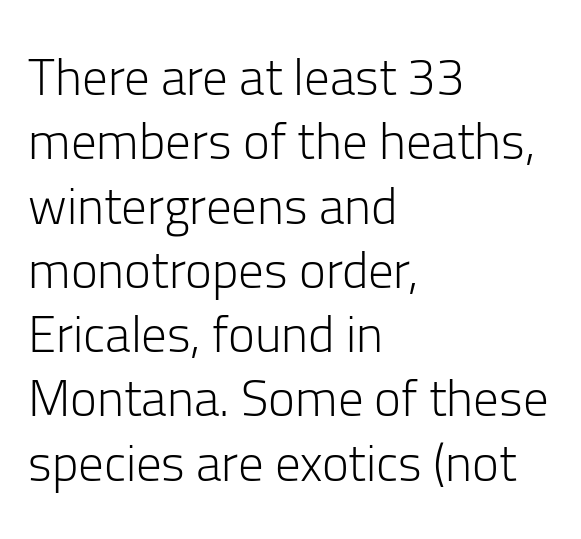
The image shows 51 px light sans-serif type, upright; set left-aligned, normal line spacing (1.26x), normal letter spacing, not underlined; low stroke contrast and a medium x-height.
